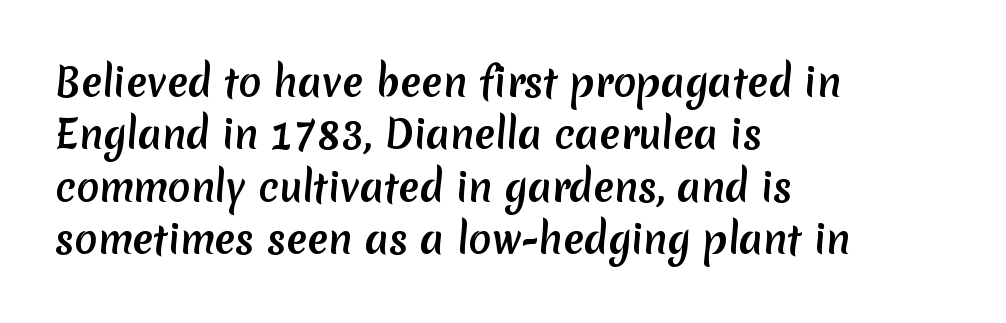
{"serif": "no", "width": "normal", "stroke_contrast": "medium", "x_height": "medium", "monospaced": "no", "underline": "no", "align": "left", "line_spacing": "normal", "line_spacing_ratio": 1.38, "letter_spacing": "normal", "letter_spacing_em": 0.0, "glyph_px": 38}
